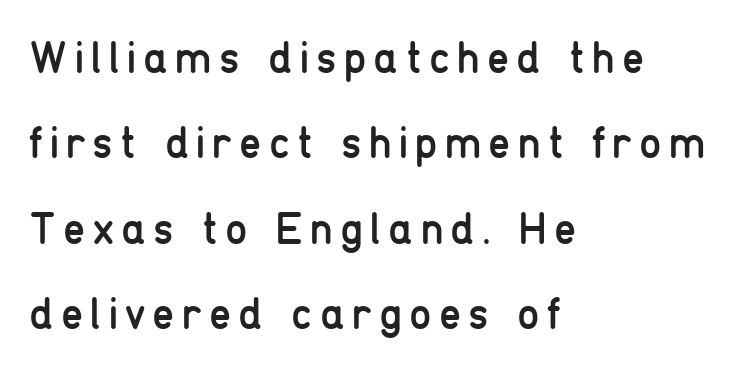
The image shows 45 px regular-weight, condensed sans-serif type, upright; set left-aligned, loose line spacing (1.9x), not underlined; low stroke contrast and a medium x-height.
